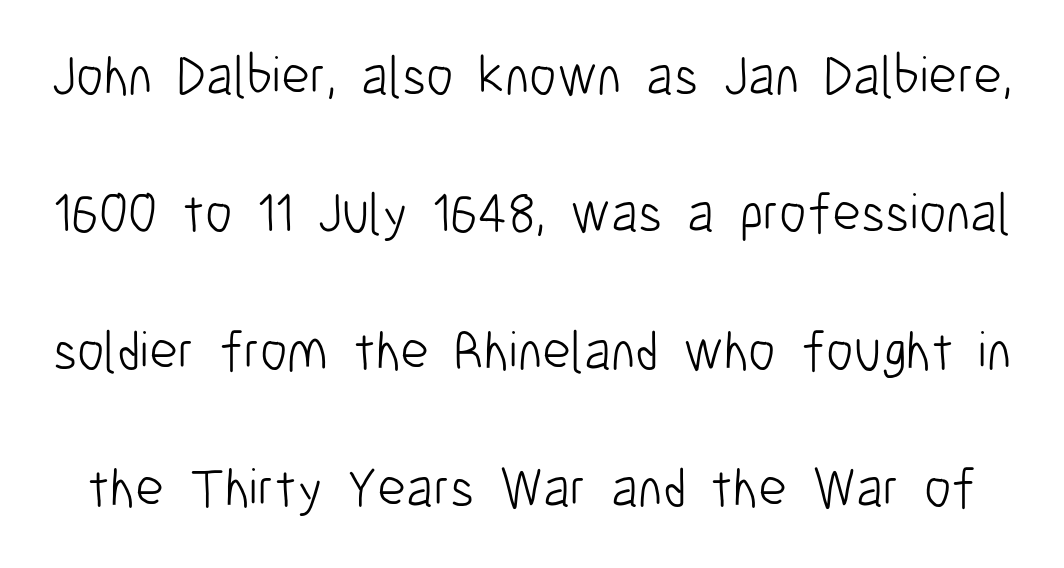
Q: Is the text bold? A: No.
Q: Is the text italic (slanted)? A: No, it is upright.
Q: Is the typeface a serif or a sans-serif typeface? A: Sans-serif.
Q: Is the text underlined? A: No.
Q: Is the spacing between letters normal or unusually wide? A: Normal.
Q: Is the spacing between lines tight, normal or loose? A: Loose.
Q: Width (condensed, normal, or wide)? A: Condensed.
Q: Stroke contrast? A: Low.
Q: x-height? A: Medium.
Q: Monospaced? A: No.
